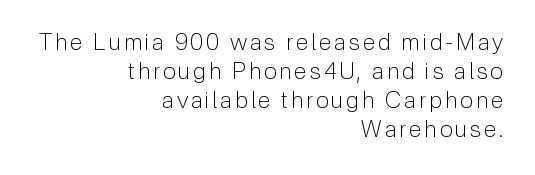
{"italic": "no", "bold": "no", "underline": "no", "align": "right", "line_spacing": "normal", "line_spacing_ratio": 1.26, "glyph_px": 23}
